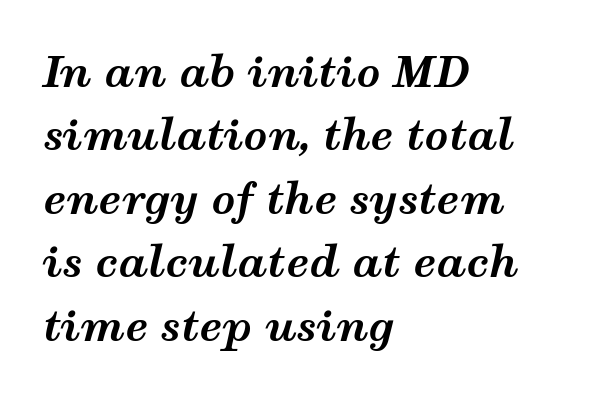
A normal amount of white space separates one row of letters from the next. Typesetter's note: full bold, strokes at maximum text heaviness. Looks like regular typesetting: each glyph gets only the width it needs. Designer's note — italics engaged. No word sits above an underline. Line starts are locked; line ends wander.
